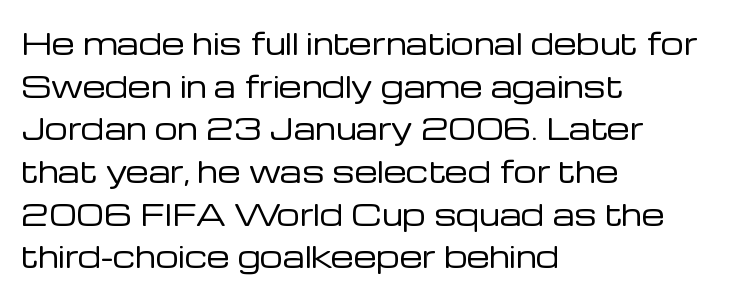
The image shows 29 px regular-weight sans-serif type, upright; set left-aligned, normal line spacing (1.47x), normal letter spacing, not underlined; low stroke contrast and a medium x-height.
